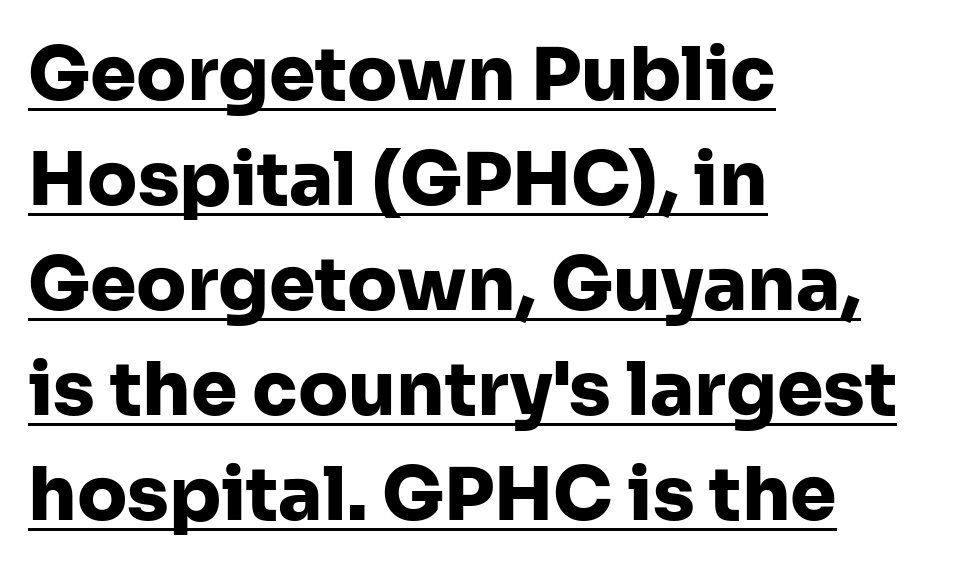
Q: Is the text bold? A: Yes.
Q: Is the text italic (slanted)? A: No, it is upright.
Q: Is the typeface a serif or a sans-serif typeface? A: Sans-serif.
Q: Is the text underlined? A: Yes.
Q: How is the paragraph aligned? A: Left-aligned.
Q: Is the spacing between letters normal or unusually wide? A: Normal.
Q: Is the spacing between lines tight, normal or loose? A: Normal.
Q: Width (condensed, normal, or wide)? A: Normal.
Q: Stroke contrast? A: Low.
Q: x-height? A: Medium.
Q: Monospaced? A: No.
